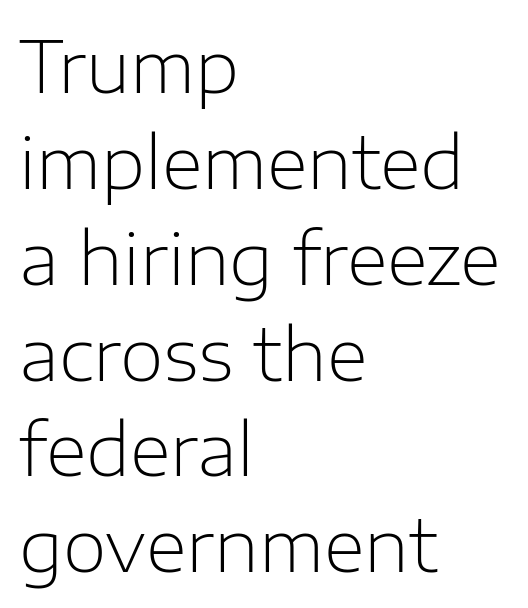
{"serif": "no", "italic": "no", "bold": "no", "weight": "light", "width": "normal", "stroke_contrast": "low", "x_height": "medium", "monospaced": "no", "underline": "no", "align": "left", "line_spacing": "normal", "line_spacing_ratio": 1.35, "letter_spacing": "normal", "letter_spacing_em": 0.0, "glyph_px": 71}
